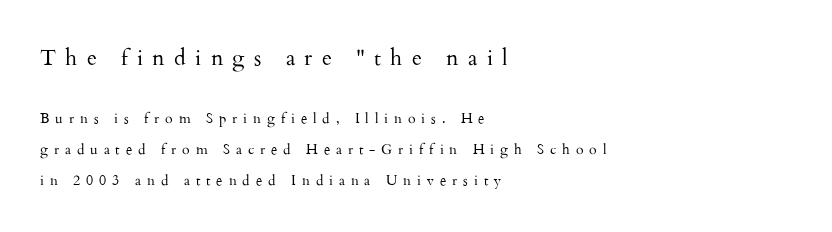
{"italic": "no", "bold": "no", "underline": "no", "align": "left", "line_spacing": "loose", "line_spacing_ratio": 2.23, "letter_spacing": "wide", "letter_spacing_em": 0.42, "larger_block": "first", "size_ratio": 1.57, "glyph_px": 22}
